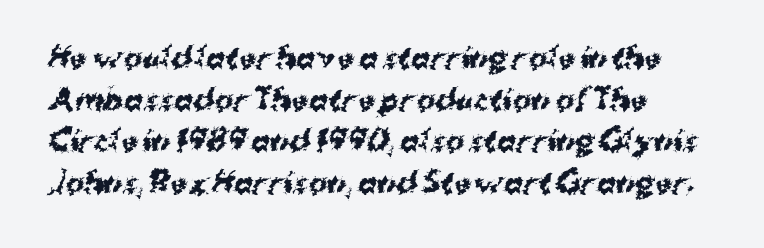
{"serif": "no", "bold": "yes", "weight": "bold", "width": "normal", "stroke_contrast": "medium", "x_height": "medium", "monospaced": "no", "underline": "no", "align": "left", "line_spacing": "normal", "line_spacing_ratio": 1.49, "letter_spacing": "normal", "letter_spacing_em": 0.0, "glyph_px": 28}
